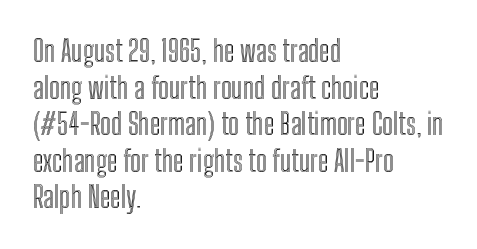
{"italic": "no", "width": "condensed", "x_height": "medium", "monospaced": "no", "underline": "no", "align": "left", "line_spacing": "normal", "line_spacing_ratio": 1.26, "letter_spacing": "normal", "letter_spacing_em": 0.0, "glyph_px": 29}
